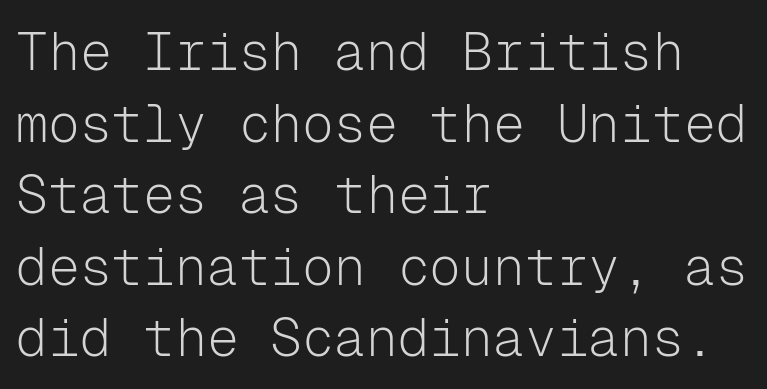
Q: Is the text bold? A: No.
Q: Is the text italic (slanted)? A: No, it is upright.
Q: Is the typeface a serif or a sans-serif typeface? A: Sans-serif.
Q: Is the text underlined? A: No.
Q: How is the paragraph aligned? A: Left-aligned.
Q: Is the spacing between letters normal or unusually wide? A: Normal.
Q: Is the spacing between lines tight, normal or loose? A: Normal.
Q: Width (condensed, normal, or wide)? A: Normal.
Q: Stroke contrast? A: Low.
Q: x-height? A: Medium.
Q: Monospaced? A: Yes.
